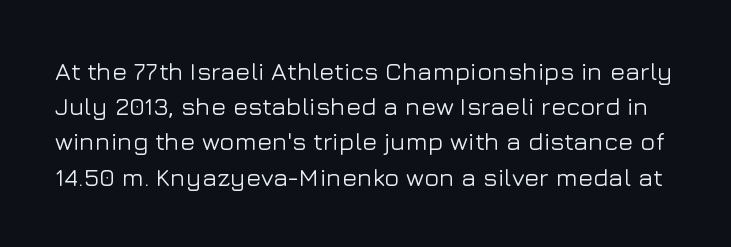
The image shows 25 px text type, upright; set normal line spacing (1.41x), normal letter spacing, not underlined.
